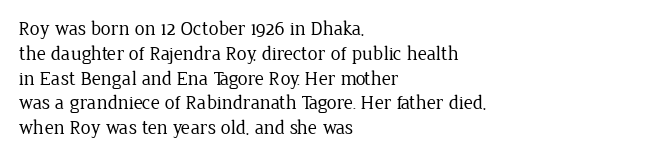
The image shows 20 px text type, upright; set left-aligned, line spacing 1.24x, normal letter spacing, not underlined.
